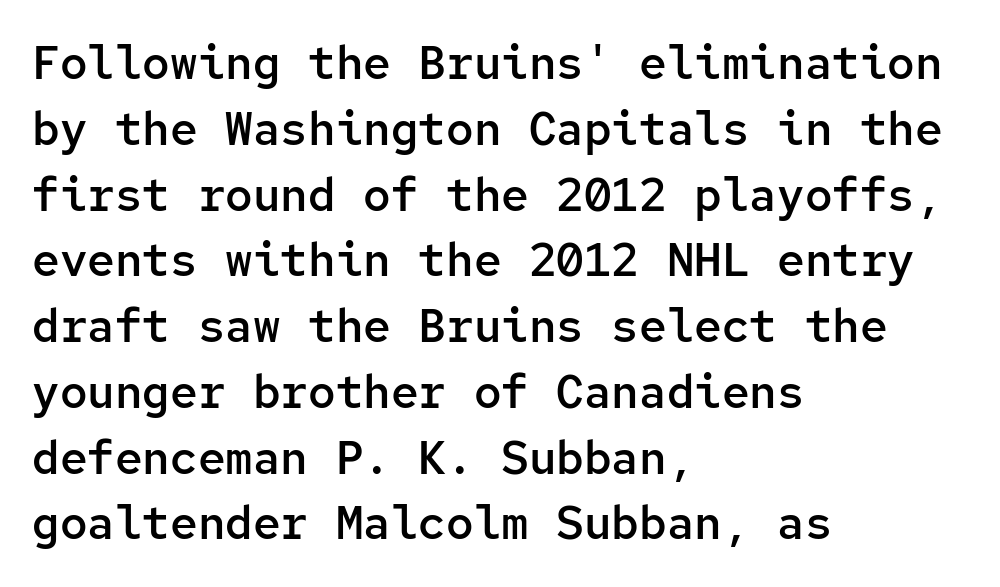
The typesetter chose a ragged-right arrangement here. Descenders hang freely into open space. Font category for this specimen: sans-serif. Rows of type keep a routine distance in the vertical direction.
